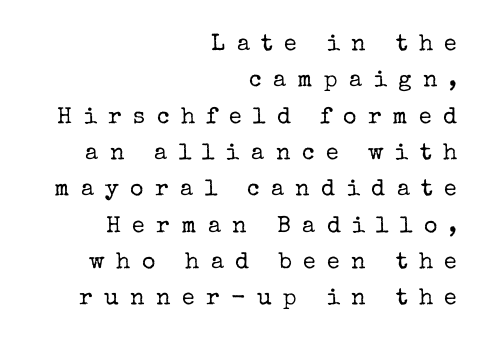
Q: Is the text bold? A: No.
Q: Is the text italic (slanted)? A: No, it is upright.
Q: Is the text underlined? A: No.
Q: How is the paragraph aligned? A: Right-aligned.
Q: Is the spacing between letters normal or unusually wide? A: Unusually wide.
Q: Is the spacing between lines tight, normal or loose? A: Normal.
